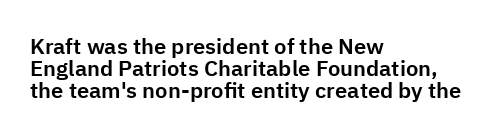
{"italic": "no", "underline": "no", "align": "left", "line_spacing": "tight", "line_spacing_ratio": 1.01, "letter_spacing": "normal", "letter_spacing_em": 0.0, "glyph_px": 22}
